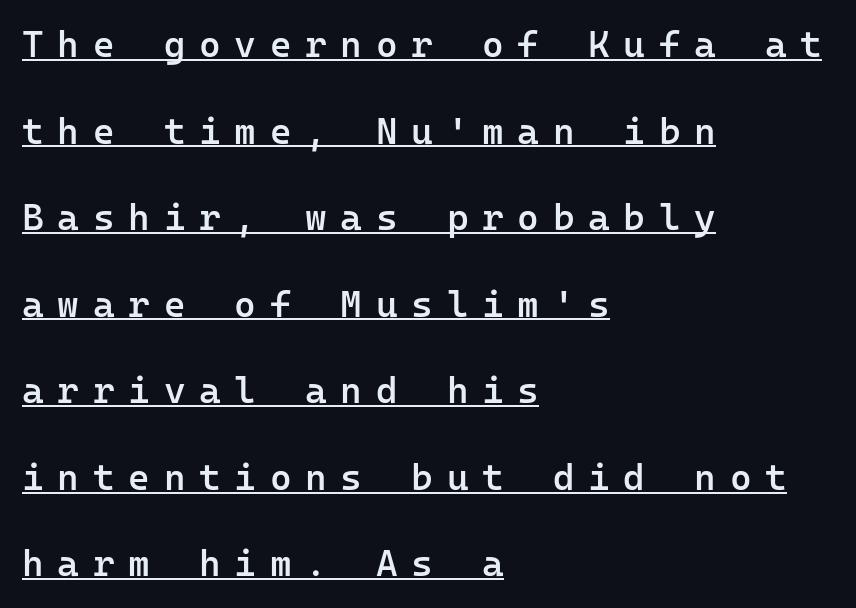
The image shows 37 px semibold sans-serif type, upright, monospaced; set left-aligned, loose line spacing (2.34x), unusually wide letter spacing (+0.37 em), underlined; low stroke contrast and a medium x-height.
